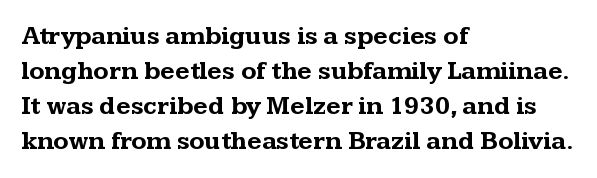
Nope, not italic — everything's standing straight. Regular leading. Teacher's note: observe the even left margin — that is flush-left alignment. The space beneath each line is pristine and unruled. Glyph-to-glyph distance matches everyday printed text.
